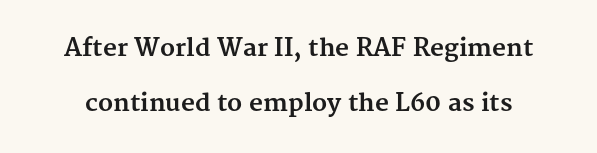
{"italic": "no", "bold": "yes", "underline": "no", "line_spacing": "loose", "line_spacing_ratio": 2.3, "letter_spacing": "normal", "letter_spacing_em": 0.0, "glyph_px": 24}
